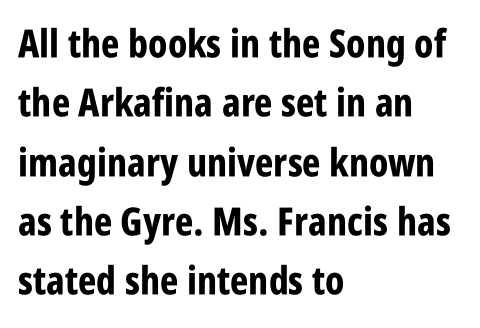
The letters are bold, with thick, heavy strokes. The compositor pushed each line to the left boundary. A bare baseline throughout the passage. The face used here is rendered with its standard letterfit. Character widths vary here, with narrow letters taking less room than wide ones. A roman cut, with each character standing at attention.
